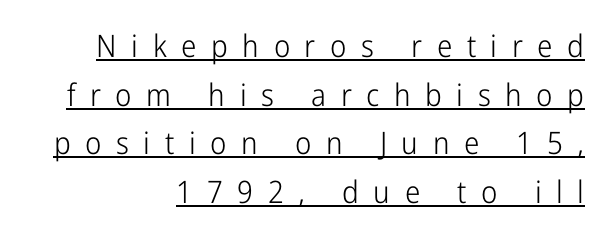
Q: Is the text bold? A: No.
Q: Is the text italic (slanted)? A: No, it is upright.
Q: Is the typeface a serif or a sans-serif typeface? A: Sans-serif.
Q: Is the text underlined? A: Yes.
Q: How is the paragraph aligned? A: Right-aligned.
Q: Is the spacing between letters normal or unusually wide? A: Unusually wide.
Q: Is the spacing between lines tight, normal or loose? A: Normal.
Q: Width (condensed, normal, or wide)? A: Condensed.
Q: Stroke contrast? A: Low.
Q: x-height? A: Medium.
Q: Monospaced? A: No.
